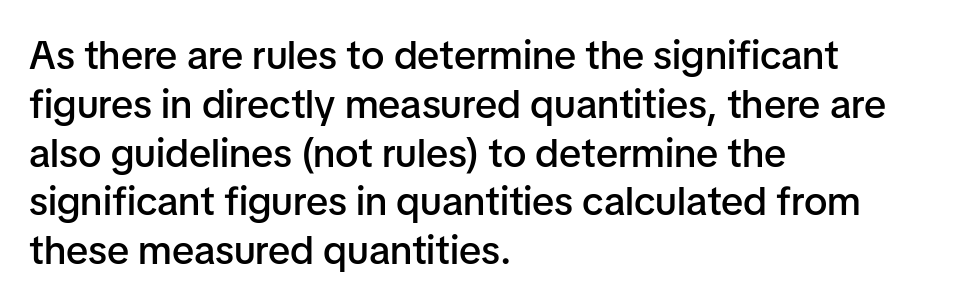
Q: Is the text bold? A: Semi-bold.
Q: Is the text italic (slanted)? A: No, it is upright.
Q: Is the typeface a serif or a sans-serif typeface? A: Sans-serif.
Q: Is the text underlined? A: No.
Q: How is the paragraph aligned? A: Left-aligned.
Q: Is the spacing between letters normal or unusually wide? A: Normal.
Q: Width (condensed, normal, or wide)? A: Normal.
Q: Stroke contrast? A: Low.
Q: x-height? A: Medium.
Q: Monospaced? A: No.
